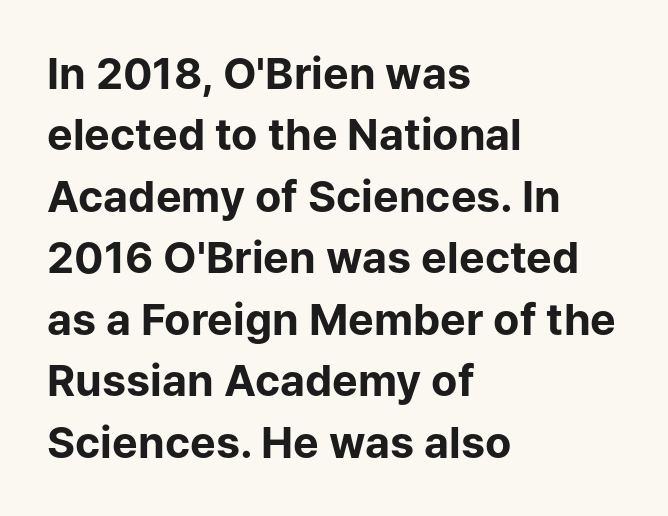
You can tell from the bare stems that sans-serif type was used. Descenders are the only things crossing below the line. A student would call this left alignment; a typographer would say flush left, rag right. Think of a printed novel: that variable character pitch is what you see here. Designer's note — italics off, roman on. Line spacing here is normal.
